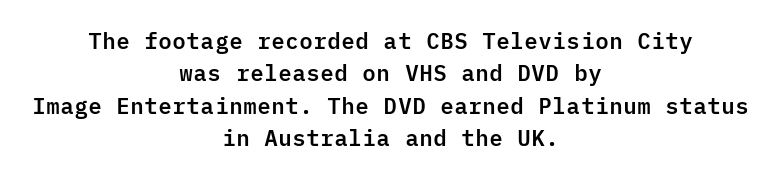
The tracking reads as untouched default to a designer's eye. Line starts and ends both wander, symmetrically. Glance below the letters and you will spot only blank space. Italic: no, the glyphs are upright roman.
